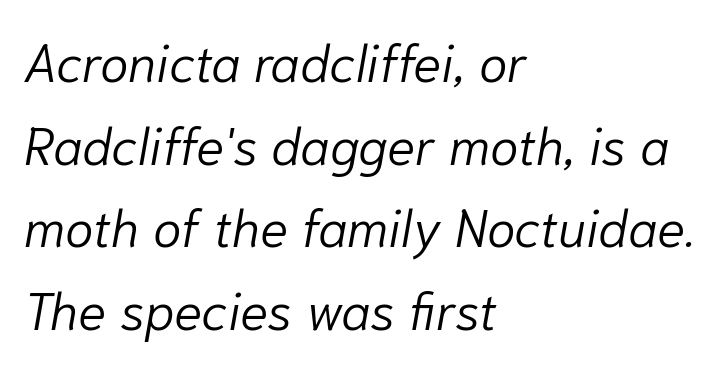
Is this a fixed-width face? No — the glyphs have proportional, varying widths. The strokes carry an ordinary text weight at most. The typography opts for an oblique posture over an upright one. Visually the block forms a straight wall on the left and a jagged coastline on the right. Check under the words: just untouched page. The face used here is rendered with its standard letterfit.
